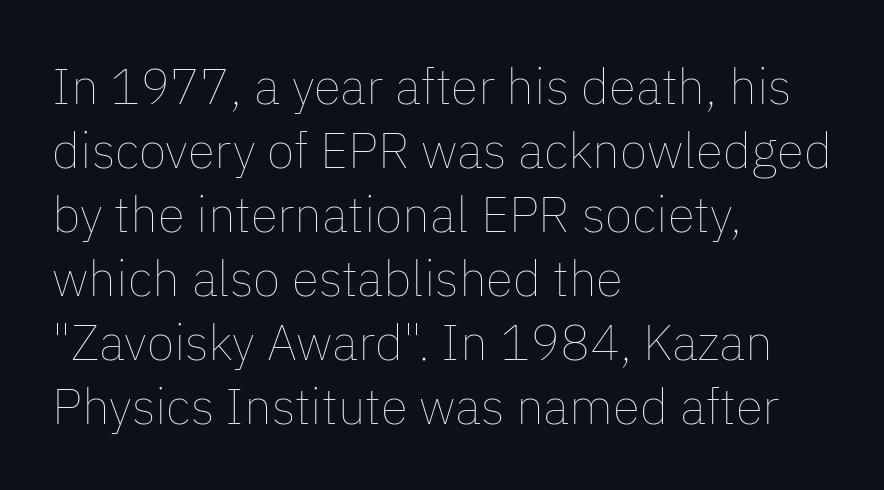
{"italic": "no", "bold": "no", "weight": "thin", "width": "normal", "stroke_contrast": "low", "x_height": "medium", "monospaced": "no", "underline": "no", "align": "left", "line_spacing": "normal", "line_spacing_ratio": 1.28, "letter_spacing": "normal", "letter_spacing_em": 0.0, "glyph_px": 50}
